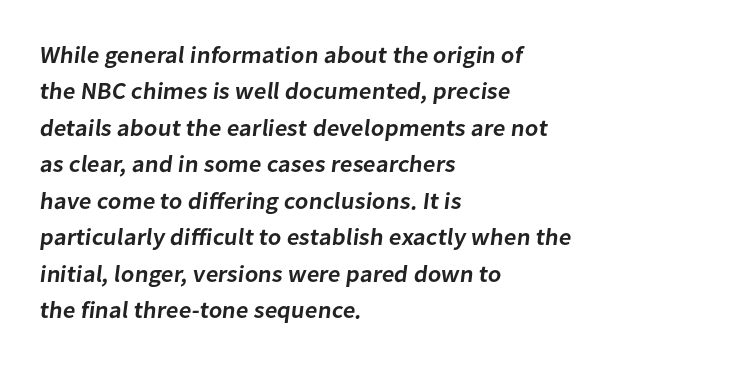
Q: Is the text bold? A: Semi-bold.
Q: Is the text underlined? A: No.
Q: How is the paragraph aligned? A: Left-aligned.
Q: Is the spacing between letters normal or unusually wide? A: Normal.
Q: Is the spacing between lines tight, normal or loose? A: Normal.
